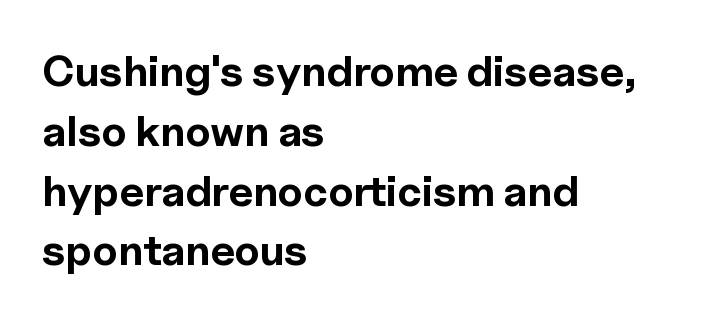
{"serif": "no", "italic": "no", "bold": "yes", "weight": "bold", "width": "normal", "x_height": "medium", "monospaced": "no", "underline": "no", "align": "left", "line_spacing": "normal", "line_spacing_ratio": 1.39, "letter_spacing": "normal", "letter_spacing_em": 0.0, "glyph_px": 43}
